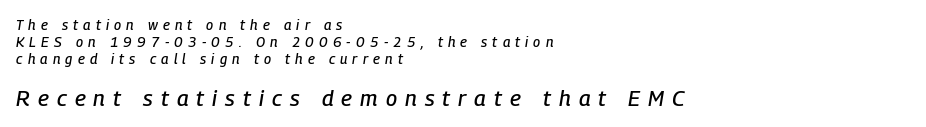
{"italic": "yes", "lean": "right", "slant_degrees": 9, "underline": "no", "align": "left", "line_spacing_ratio": 1.2, "letter_spacing": "wide", "letter_spacing_em": 0.37, "larger_block": "second", "size_ratio": 1.57, "glyph_px": 22}
